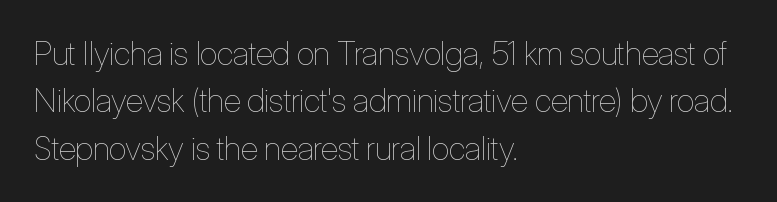
Q: Is the text bold? A: No.
Q: Is the text italic (slanted)? A: No, it is upright.
Q: Is the text underlined? A: No.
Q: How is the paragraph aligned? A: Left-aligned.
Q: Is the spacing between letters normal or unusually wide? A: Normal.
Q: Is the spacing between lines tight, normal or loose? A: Normal.
Q: Width (condensed, normal, or wide)? A: Condensed.
Q: Stroke contrast? A: Low.
Q: x-height? A: Medium.
Q: Monospaced? A: No.
